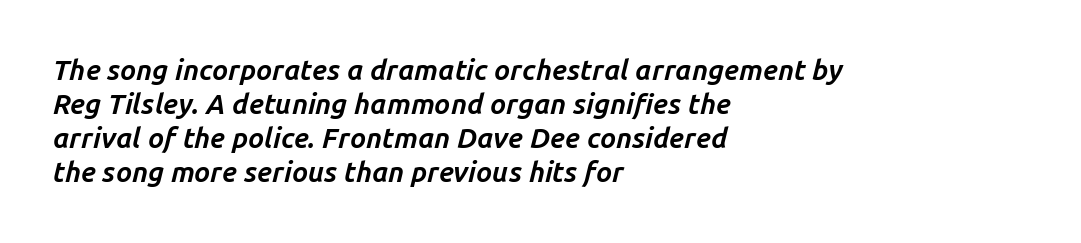
The image shows 28 px bold type, italic (leaning right); set left-aligned, line spacing 1.21x, normal letter spacing, not underlined; low stroke contrast and a medium x-height.
